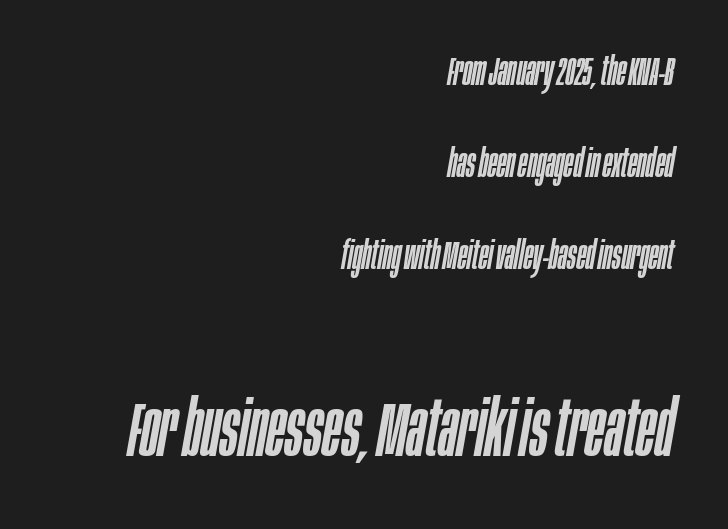
The image shows 78 px condensed type, italic (leaning right); set right-aligned, loose line spacing (2.36x), normal letter spacing, not underlined; the second (bottom) block is 2.0x larger; low stroke contrast and a large x-height.
